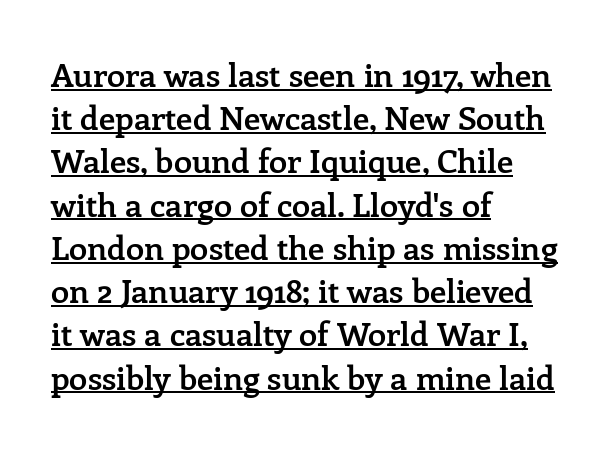
{"serif": "yes", "italic": "no", "bold": "semi", "weight": "semibold", "width": "normal", "stroke_contrast": "low", "x_height": "medium", "monospaced": "no", "underline": "yes", "align": "left", "line_spacing": "normal", "line_spacing_ratio": 1.31, "letter_spacing": "normal", "letter_spacing_em": 0.0, "glyph_px": 33}
